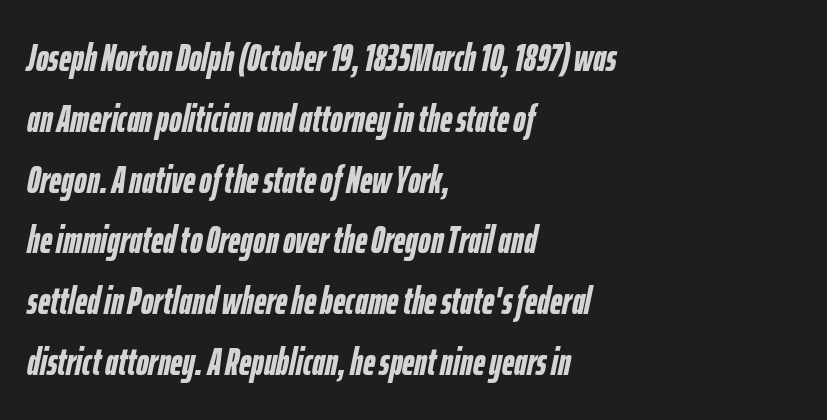
The image shows 38 px semibold, condensed type, italic (leaning right); set left-aligned, normal line spacing (1.6x), normal letter spacing, not underlined; low stroke contrast and a medium x-height.
